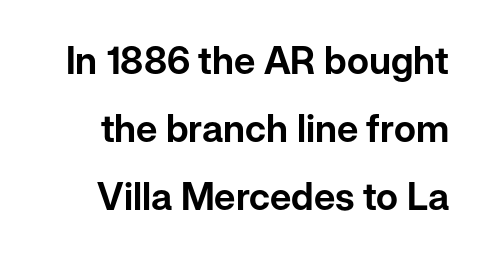
The axis of the letterforms is exactly vertical. Decoration check: the copy has no underline. Nobody touched the tracking dial on this one. Serifs: no, the terminals of the letterforms are clean. The rendering uses natural spacing where letterforms have individual widths.
